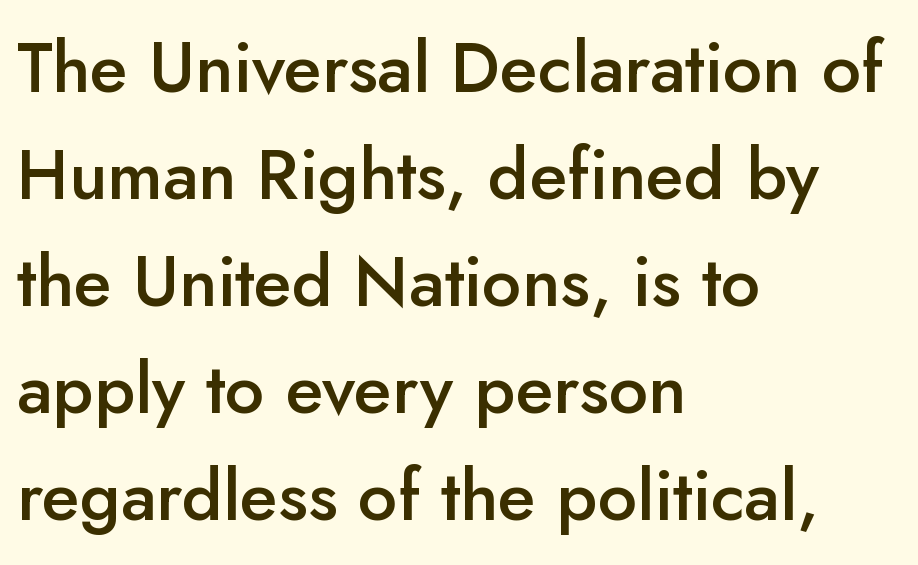
The image shows 70 px semibold sans-serif type, upright; set left-aligned, normal line spacing (1.53x), normal letter spacing, not underlined; low stroke contrast and a small x-height.
